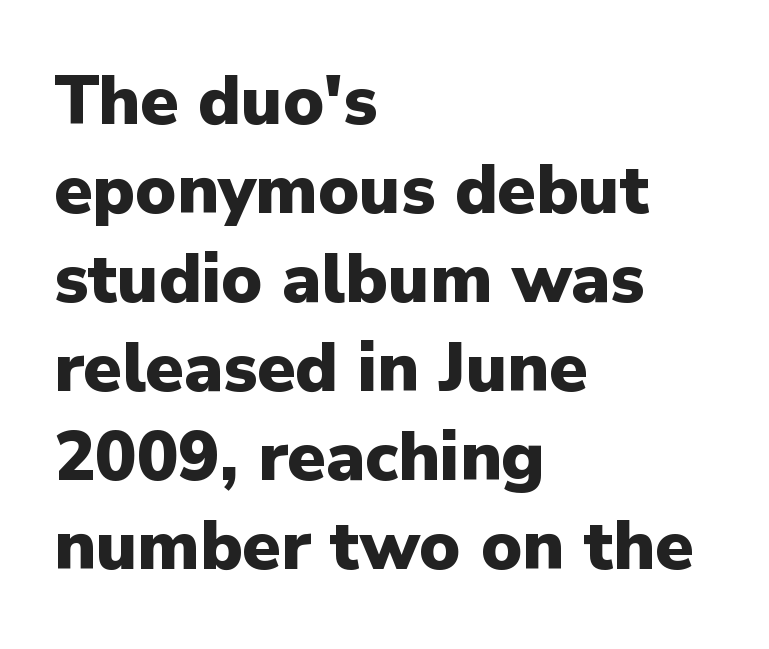
{"serif": "no", "italic": "no", "bold": "yes", "weight": "heavy", "width": "normal", "stroke_contrast": "low", "x_height": "medium", "monospaced": "no", "underline": "no", "align": "left", "line_spacing": "normal", "line_spacing_ratio": 1.29, "letter_spacing": "normal", "letter_spacing_em": 0.0, "glyph_px": 69}
